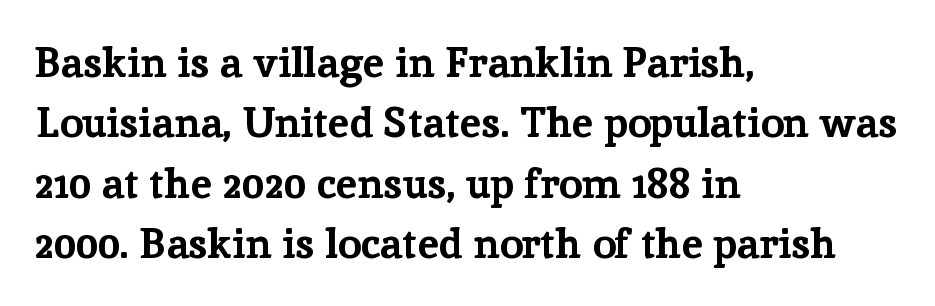
Q: Is the text bold? A: Yes.
Q: Is the text italic (slanted)? A: No, it is upright.
Q: Is the typeface a serif or a sans-serif typeface? A: Serif.
Q: Is the text underlined? A: No.
Q: How is the paragraph aligned? A: Left-aligned.
Q: Is the spacing between letters normal or unusually wide? A: Normal.
Q: Is the spacing between lines tight, normal or loose? A: Normal.
Q: Width (condensed, normal, or wide)? A: Normal.
Q: Stroke contrast? A: Low.
Q: x-height? A: Medium.
Q: Monospaced? A: No.
